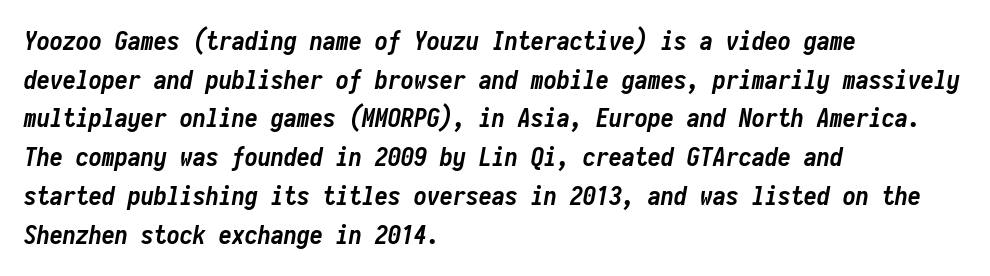
Vertical spacing — default. Is the type slanted? Yes — the strokes lean at a clear angle. The compositor pushed each line to the left boundary. The gaps between neighbouring characters are ordinary and unremarkable.
